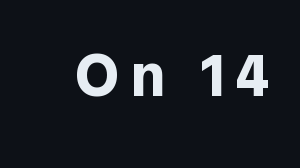
The image shows 61 px bold sans-serif type, upright; set not underlined; a medium x-height.
